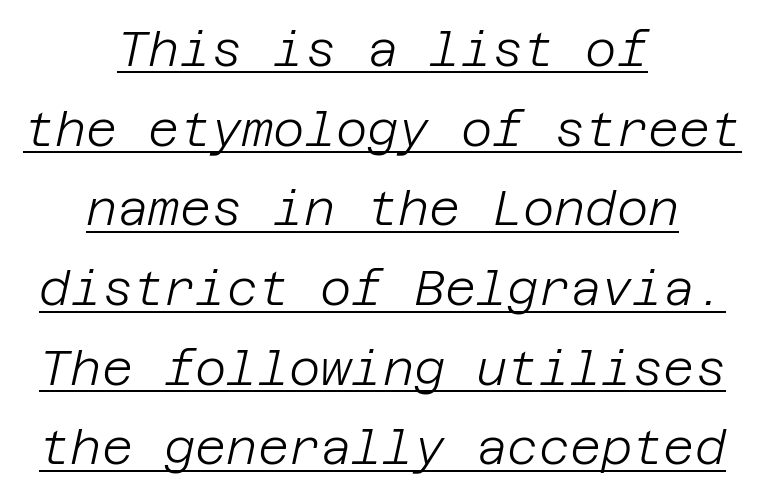
The image shows 48 px light type, italic (leaning right); set centered, normal line spacing (1.66x), normal letter spacing, underlined; low stroke contrast and a large x-height.
